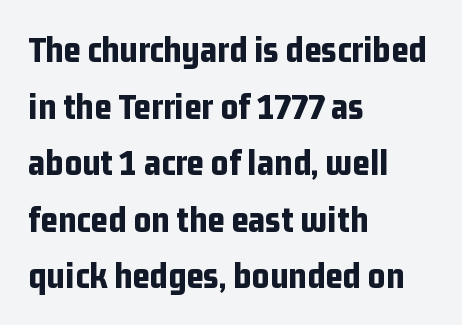
Q: Is the text bold? A: Yes.
Q: Is the text italic (slanted)? A: No, it is upright.
Q: Is the typeface a serif or a sans-serif typeface? A: Sans-serif.
Q: Is the text underlined? A: No.
Q: How is the paragraph aligned? A: Left-aligned.
Q: Is the spacing between letters normal or unusually wide? A: Normal.
Q: Is the spacing between lines tight, normal or loose? A: Normal.
Q: Width (condensed, normal, or wide)? A: Condensed.
Q: Stroke contrast? A: Low.
Q: x-height? A: Medium.
Q: Monospaced? A: No.
